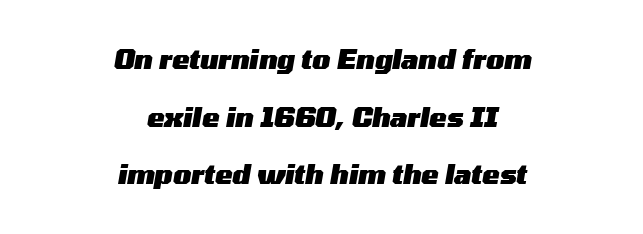
{"italic": "yes", "lean": "right", "slant_degrees": 10, "bold": "yes", "underline": "no", "align": "center", "line_spacing": "loose", "line_spacing_ratio": 2.22, "letter_spacing": "normal", "letter_spacing_em": 0.0, "glyph_px": 26}
